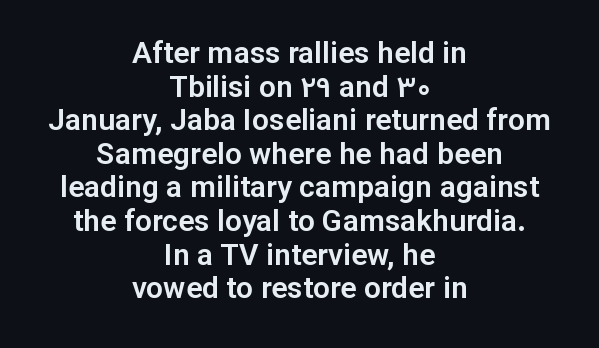
The image shows 30 px sans-serif type, upright; set centered, tight line spacing (1.12x), normal letter spacing, not underlined; low stroke contrast and a medium x-height.
